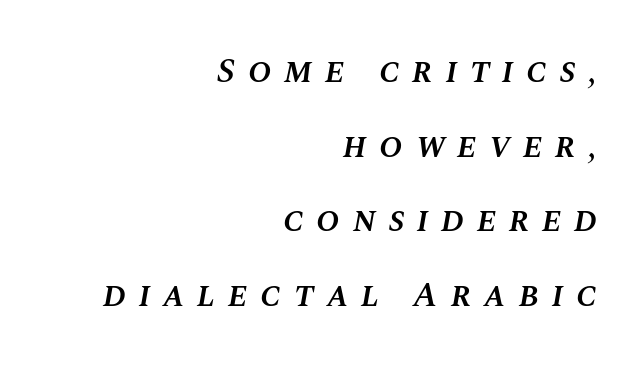
{"italic": "yes", "lean": "right", "slant_degrees": 10, "bold": "semi", "weight": "semibold", "width": "normal", "stroke_contrast": "medium", "x_height": "large", "monospaced": "no", "underline": "no", "align": "right", "line_spacing": "loose", "line_spacing_ratio": 2.13, "letter_spacing": "wide", "letter_spacing_em": 0.36, "glyph_px": 35}
